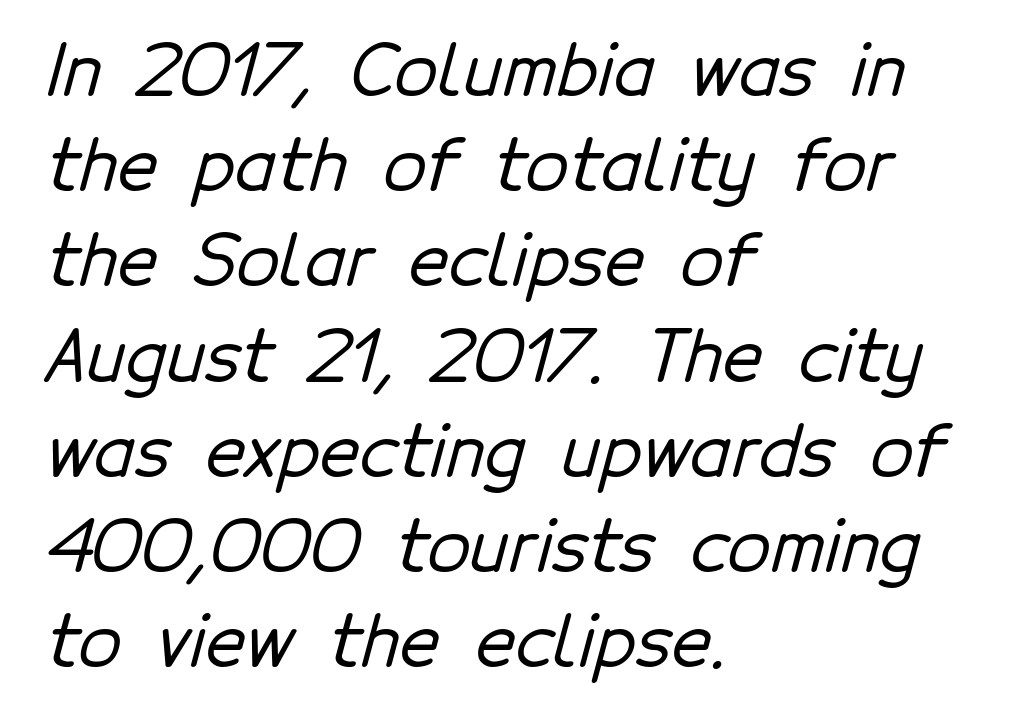
The image shows 70 px sans-serif type; set left-aligned, normal line spacing (1.36x), normal letter spacing, not underlined; low stroke contrast and a medium x-height.
